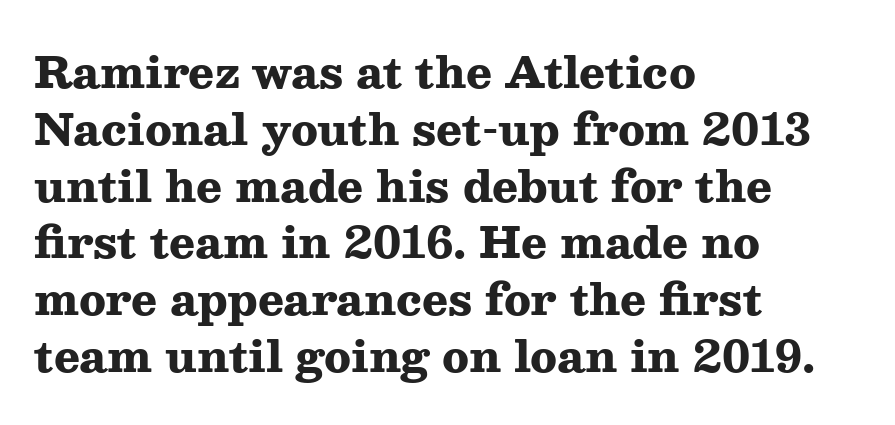
{"serif": "yes", "italic": "no", "bold": "yes", "weight": "heavy", "width": "wide", "stroke_contrast": "medium", "x_height": "medium", "monospaced": "no", "underline": "no", "align": "left", "line_spacing": "normal", "line_spacing_ratio": 1.32, "letter_spacing": "normal", "letter_spacing_em": 0.0, "glyph_px": 43}
